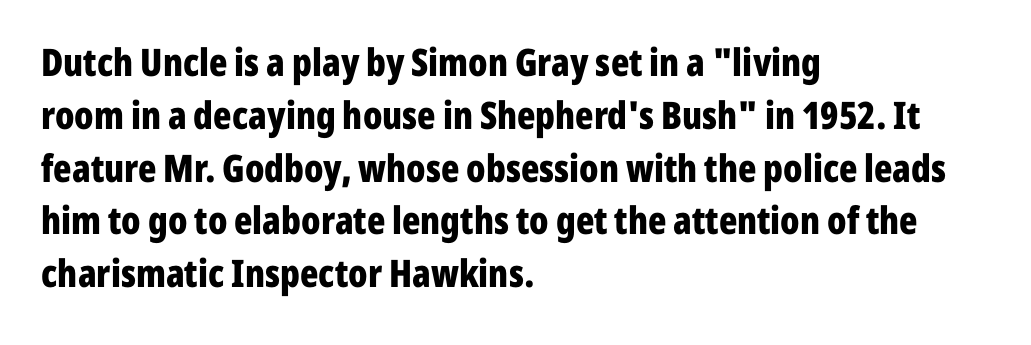
The image shows 38 px bold, condensed sans-serif type, upright; set left-aligned, normal line spacing (1.39x), normal letter spacing, not underlined; low stroke contrast and a medium x-height.
